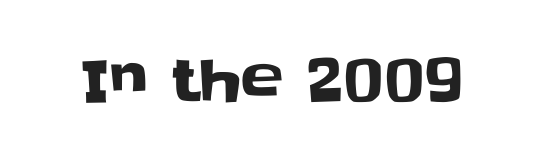
The image shows 57 px sans-serif type, upright; set normal letter spacing, not underlined; low stroke contrast and a large x-height.
